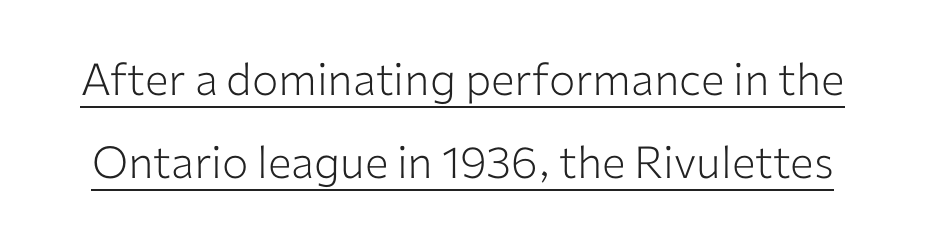
The image shows 44 px light sans-serif type, upright; set line spacing 1.89x, normal letter spacing, underlined; low stroke contrast and a medium x-height.
